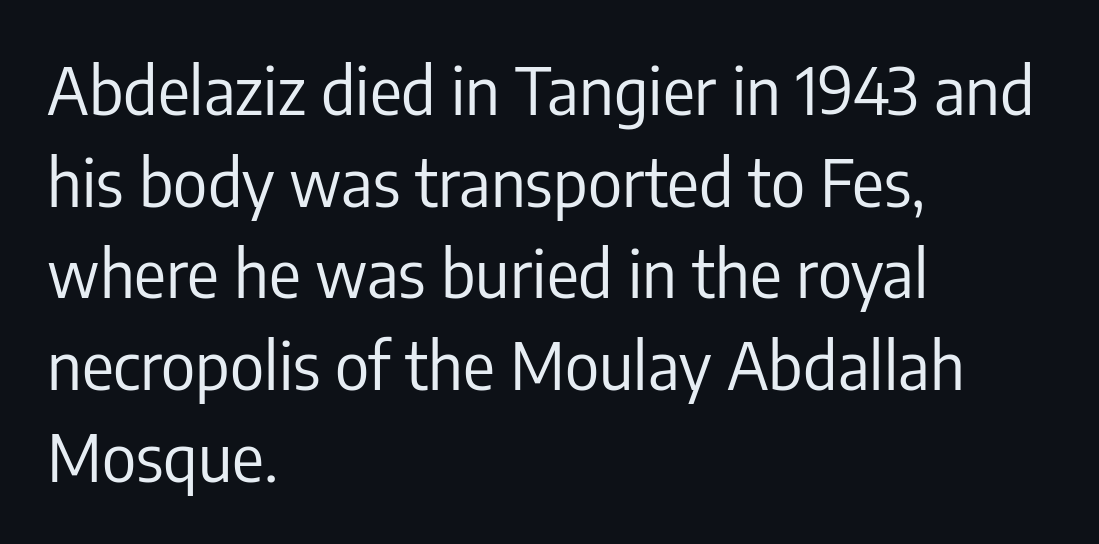
Italic? Not at all — the glyphs are vertical. There is no visible air inserted between adjacent glyphs. A typesetter would call this proportional, since set widths differ per character. Check where the strokes stop: nothing finishes them off — pure sans. Teacher's note: observe the even left margin — that is flush-left alignment.
